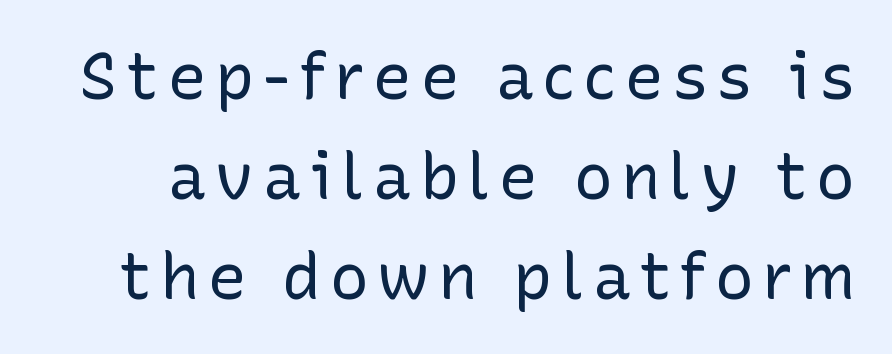
{"serif": "no", "italic": "no", "bold": "no", "weight": "regular", "width": "normal", "stroke_contrast": "low", "x_height": "medium", "monospaced": "no", "underline": "no", "line_spacing": "normal", "line_spacing_ratio": 1.54, "glyph_px": 65}
